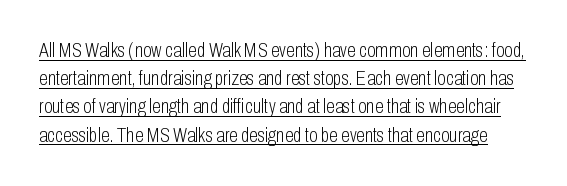
The image shows 20 px text type, upright; set normal line spacing (1.41x), normal letter spacing, underlined.
